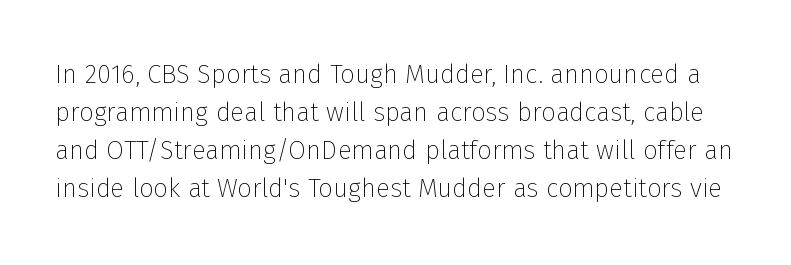
The image shows 26 px text type, upright; set normal line spacing (1.46x), normal letter spacing, not underlined.
